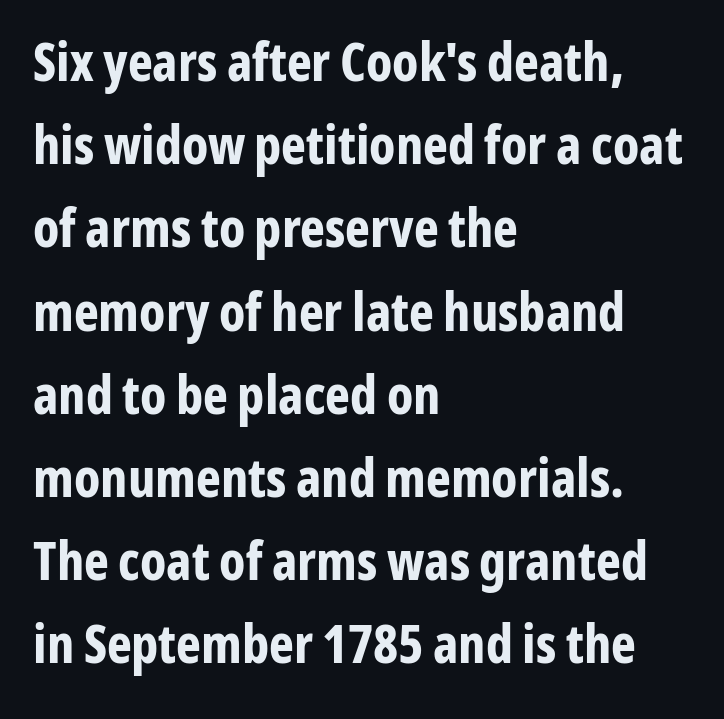
{"serif": "no", "italic": "no", "bold": "yes", "weight": "bold", "width": "condensed", "stroke_contrast": "low", "x_height": "medium", "monospaced": "no", "underline": "no", "align": "left", "line_spacing": "normal", "line_spacing_ratio": 1.57, "letter_spacing": "normal", "letter_spacing_em": 0.0, "glyph_px": 53}
